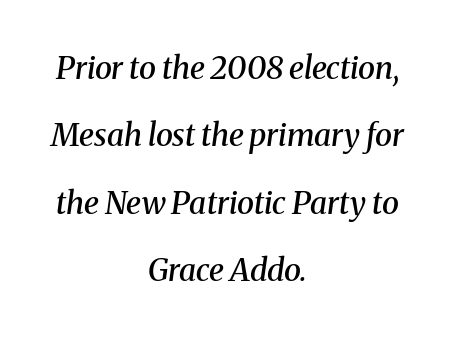
Q: Is the text bold? A: Semi-bold.
Q: Is the text italic (slanted)? A: Yes, it leans right by about 8 degrees.
Q: Is the typeface a serif or a sans-serif typeface? A: Serif.
Q: Is the text underlined? A: No.
Q: How is the paragraph aligned? A: Centered.
Q: Is the spacing between letters normal or unusually wide? A: Normal.
Q: Is the spacing between lines tight, normal or loose? A: Loose.
Q: Width (condensed, normal, or wide)? A: Normal.
Q: Stroke contrast? A: Medium.
Q: x-height? A: Medium.
Q: Monospaced? A: No.
